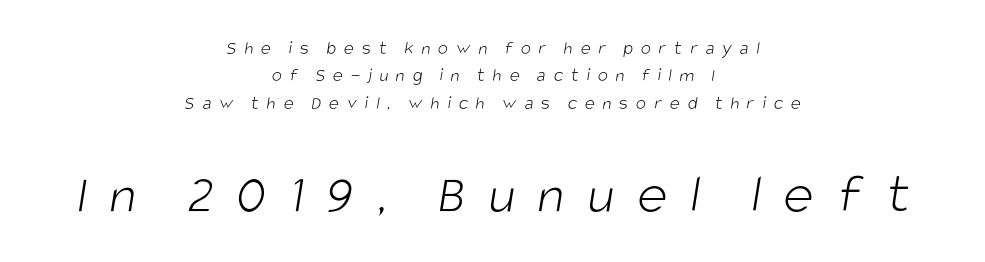
{"serif": "no", "bold": "no", "weight": "light", "width": "condensed", "stroke_contrast": "low", "x_height": "large", "monospaced": "no", "underline": "no", "align": "center", "line_spacing": "normal", "line_spacing_ratio": 1.44, "letter_spacing": "wide", "letter_spacing_em": 0.41, "larger_block": "second", "size_ratio": 3.0, "glyph_px": 57}
